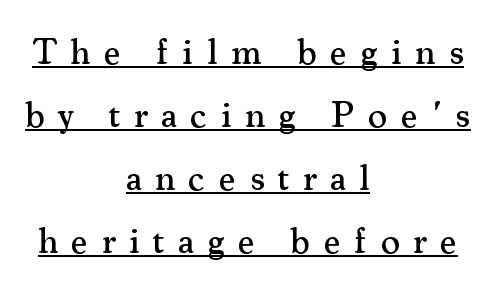
{"serif": "yes", "italic": "no", "width": "normal", "stroke_contrast": "medium", "x_height": "small", "monospaced": "no", "underline": "yes", "align": "center", "line_spacing": "normal", "line_spacing_ratio": 1.7, "letter_spacing": "wide", "letter_spacing_em": 0.36, "glyph_px": 37}
